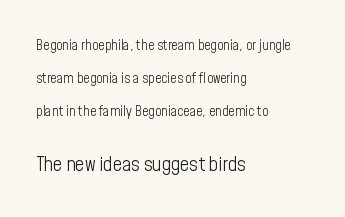
The image shows 20 px text type, upright; set left-aligned, loose line spacing (2.36x), normal letter spacing, not underlined; the second (bottom) block is 1.43x larger.
